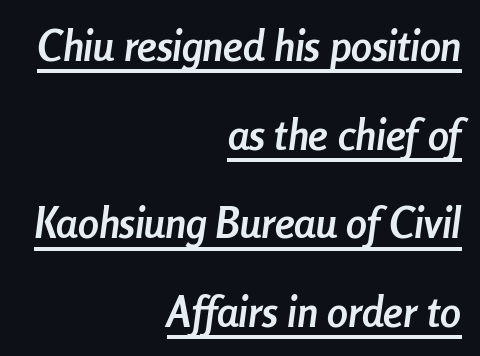
{"italic": "yes", "lean": "right", "slant_degrees": 8, "bold": "yes", "weight": "semibold", "width": "condensed", "stroke_contrast": "low", "x_height": "medium", "monospaced": "no", "underline": "yes", "align": "right", "line_spacing": "loose", "line_spacing_ratio": 2.11, "letter_spacing": "normal", "letter_spacing_em": 0.0, "glyph_px": 42}
